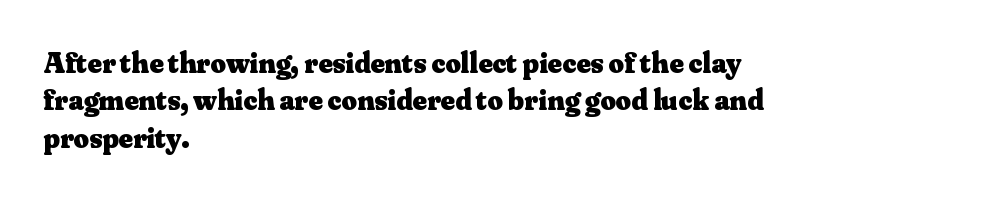
Typeset ragged right — the left edge is the straight one. The glyphs are unaccompanied by any horizontal stroke below them. Vertically, the passage feels balanced, rows spaced as you'd expect. The type family on display is of the serif kind. Each letter keeps its own natural width here, so spacing adapts to shape.
